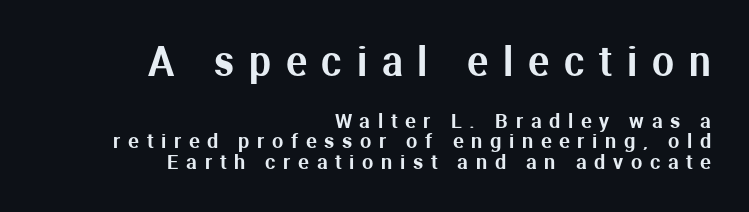
Q: Is the text italic (slanted)? A: No, it is upright.
Q: Is the typeface a serif or a sans-serif typeface? A: Sans-serif.
Q: Is the text underlined? A: No.
Q: How is the paragraph aligned? A: Right-aligned.
Q: Is the spacing between letters normal or unusually wide? A: Unusually wide.
Q: Is the spacing between lines tight, normal or loose? A: Tight.
Q: Which block of text is set in a larger size, the first (top) or the second (bottom)? A: The first (top) one.
Q: Width (condensed, normal, or wide)? A: Normal.
Q: Stroke contrast? A: Medium.
Q: x-height? A: Medium.
Q: Monospaced? A: No.
